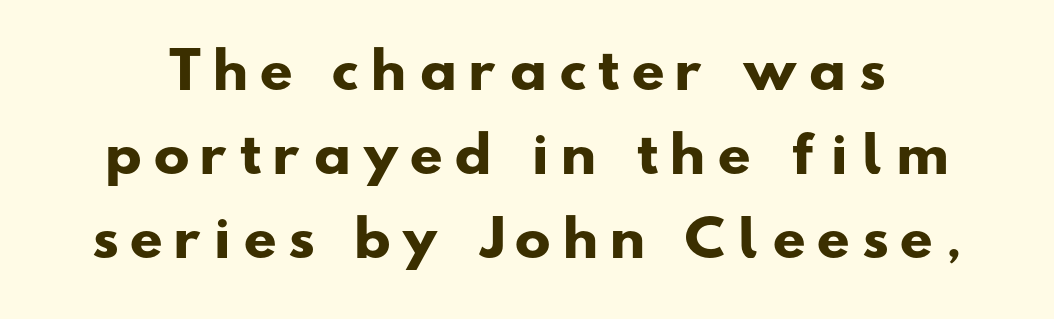
{"serif": "no", "bold": "yes", "weight": "heavy", "width": "wide", "stroke_contrast": "low", "x_height": "small", "monospaced": "no", "underline": "no", "line_spacing_ratio": 1.75, "letter_spacing": "wide", "letter_spacing_em": 0.29, "glyph_px": 48}
